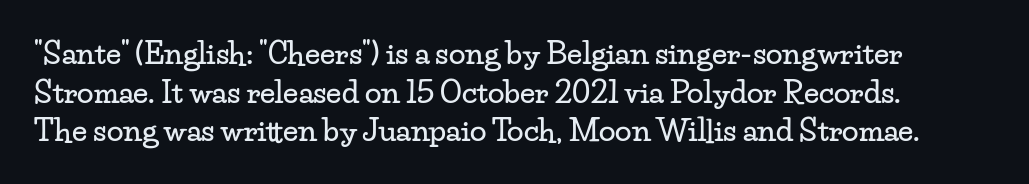
{"serif": "yes", "italic": "no", "width": "wide", "stroke_contrast": "low", "x_height": "small", "monospaced": "no", "underline": "no", "line_spacing": "normal", "line_spacing_ratio": 1.29, "letter_spacing": "normal", "letter_spacing_em": 0.0, "glyph_px": 30}
